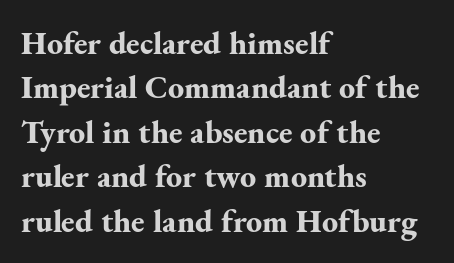
The image shows 32 px bold serif type, upright; set left-aligned, normal line spacing (1.39x), normal letter spacing, not underlined; medium stroke contrast and a small x-height.
